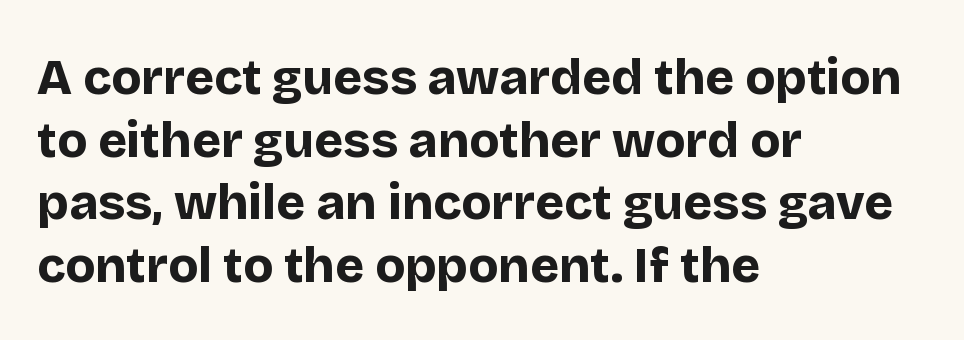
The image shows 49 px bold sans-serif type, upright; set left-aligned, normal line spacing (1.28x), normal letter spacing, not underlined; low stroke contrast and a large x-height.
